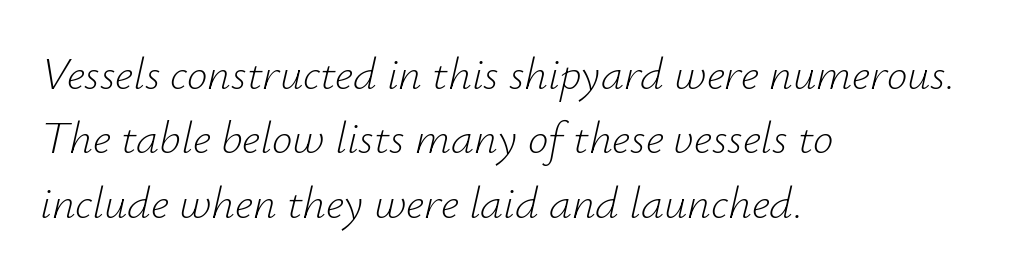
Q: Is the text bold? A: No.
Q: Is the text italic (slanted)? A: Yes, it leans right by about 12 degrees.
Q: Is the text underlined? A: No.
Q: How is the paragraph aligned? A: Left-aligned.
Q: Is the spacing between letters normal or unusually wide? A: Normal.
Q: Is the spacing between lines tight, normal or loose? A: Normal.
Q: Width (condensed, normal, or wide)? A: Normal.
Q: Stroke contrast? A: Low.
Q: x-height? A: Small.
Q: Monospaced? A: No.
